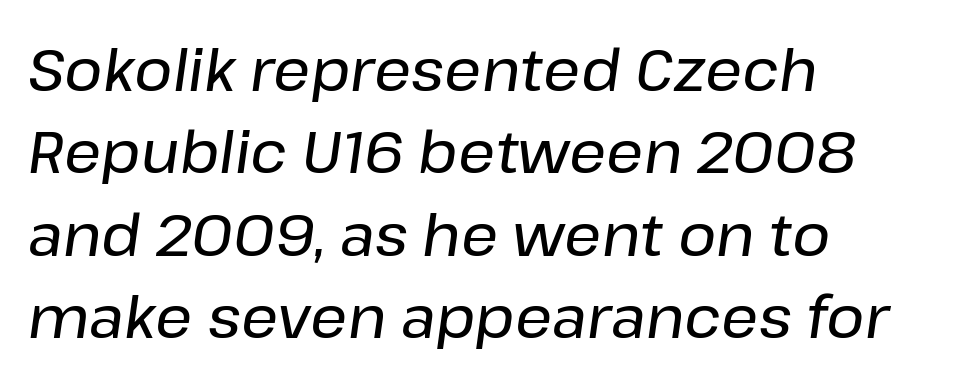
Quick note: italic. The rendering uses natural spacing where letterforms have individual widths. Alignment: flush left. Notice how descenders clear the ascenders below comfortably — that's standard leading. The zone under the glyphs is completely vacant. Characters follow at the spacing the type designer built in.
